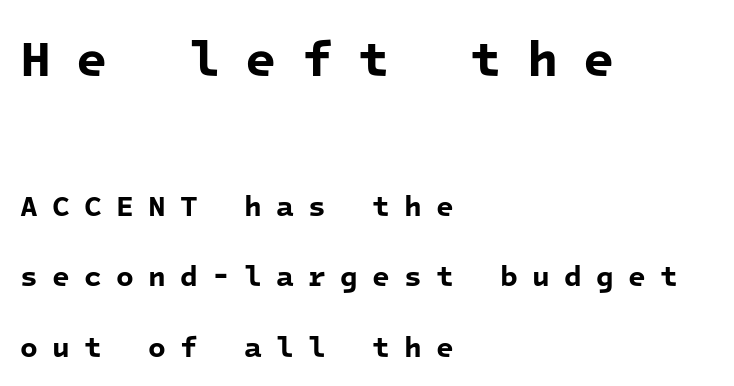
{"serif": "no", "bold": "yes", "weight": "bold", "width": "normal", "stroke_contrast": "low", "x_height": "medium", "monospaced": "yes", "underline": "no", "align": "left", "line_spacing": "loose", "line_spacing_ratio": 2.42, "letter_spacing": "wide", "letter_spacing_em": 0.49, "larger_block": "first", "size_ratio": 1.76, "glyph_px": 51}
